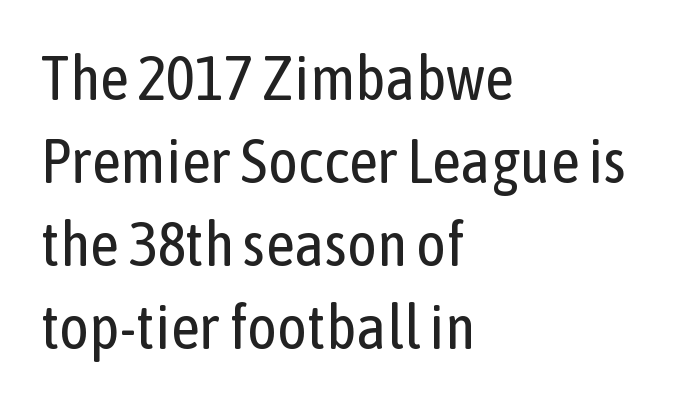
Q: Is the text bold? A: No.
Q: Is the text italic (slanted)? A: No, it is upright.
Q: Is the typeface a serif or a sans-serif typeface? A: Sans-serif.
Q: Is the text underlined? A: No.
Q: How is the paragraph aligned? A: Left-aligned.
Q: Is the spacing between letters normal or unusually wide? A: Normal.
Q: Is the spacing between lines tight, normal or loose? A: Normal.
Q: Width (condensed, normal, or wide)? A: Condensed.
Q: Stroke contrast? A: Low.
Q: x-height? A: Medium.
Q: Monospaced? A: No.
